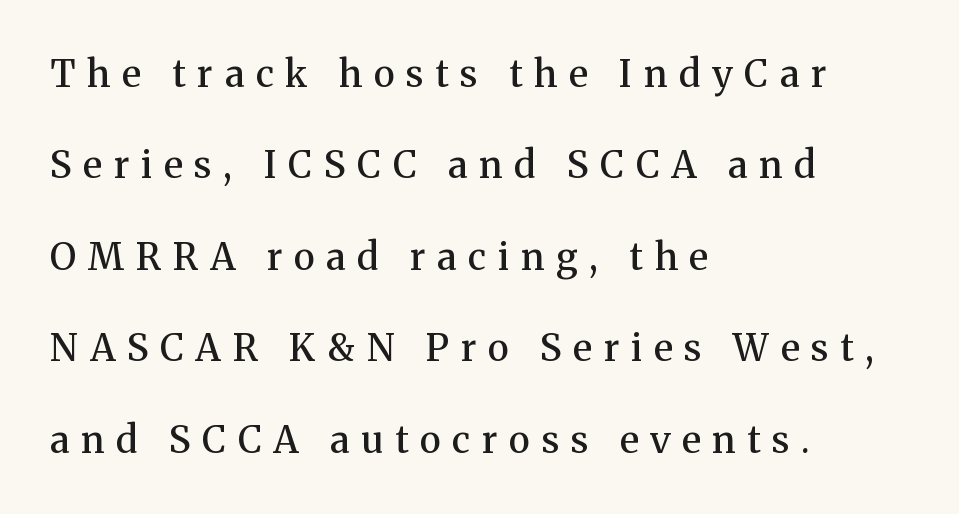
The image shows 37 px semibold serif type, upright; set left-aligned, loose line spacing (2.47x), unusually wide letter spacing (+0.32 em), not underlined; medium stroke contrast and a medium x-height.
